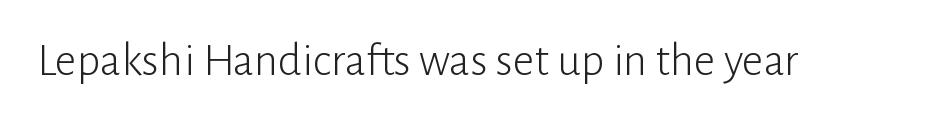
{"serif": "no", "italic": "no", "bold": "no", "weight": "light", "width": "normal", "stroke_contrast": "low", "x_height": "medium", "monospaced": "no", "underline": "no", "letter_spacing": "normal", "letter_spacing_em": 0.0, "glyph_px": 47}
